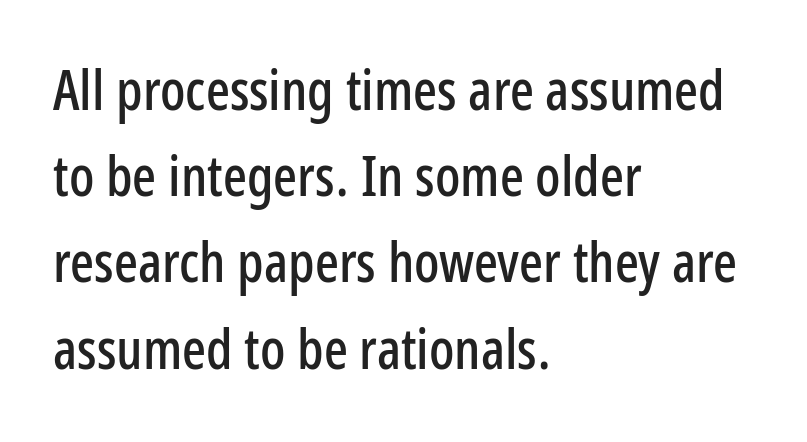
Q: Is the text italic (slanted)? A: No, it is upright.
Q: Is the typeface a serif or a sans-serif typeface? A: Sans-serif.
Q: Is the text underlined? A: No.
Q: How is the paragraph aligned? A: Left-aligned.
Q: Is the spacing between letters normal or unusually wide? A: Normal.
Q: Is the spacing between lines tight, normal or loose? A: Normal.
Q: Width (condensed, normal, or wide)? A: Condensed.
Q: Stroke contrast? A: Low.
Q: x-height? A: Medium.
Q: Monospaced? A: No.
